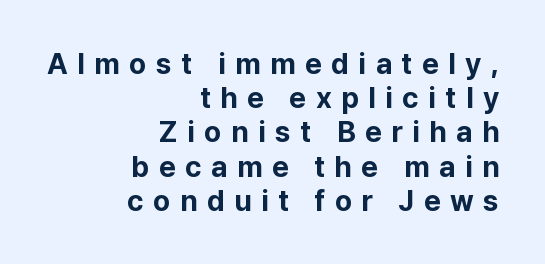
Q: Is the text bold? A: Yes.
Q: Is the text italic (slanted)? A: No, it is upright.
Q: Is the typeface a serif or a sans-serif typeface? A: Sans-serif.
Q: Is the text underlined? A: No.
Q: How is the paragraph aligned? A: Right-aligned.
Q: Is the spacing between letters normal or unusually wide? A: Unusually wide.
Q: Width (condensed, normal, or wide)? A: Normal.
Q: Stroke contrast? A: Low.
Q: x-height? A: Medium.
Q: Monospaced? A: No.
